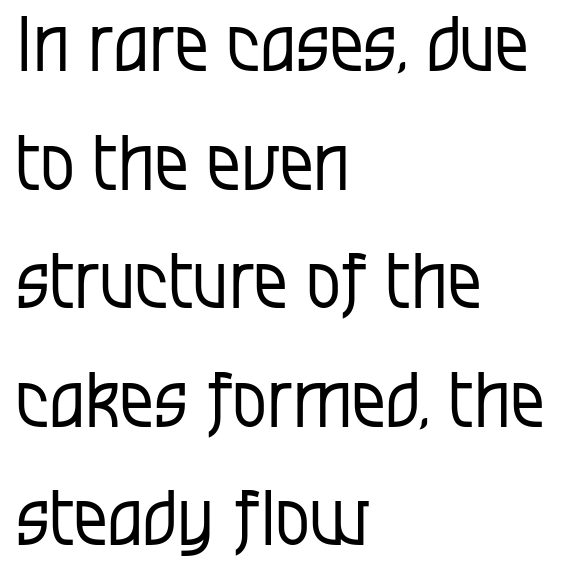
Q: Is the text bold? A: No.
Q: Is the text italic (slanted)? A: No, it is upright.
Q: Is the typeface a serif or a sans-serif typeface? A: Sans-serif.
Q: Is the text underlined? A: No.
Q: How is the paragraph aligned? A: Left-aligned.
Q: Is the spacing between letters normal or unusually wide? A: Normal.
Q: Is the spacing between lines tight, normal or loose? A: Normal.
Q: Width (condensed, normal, or wide)? A: Condensed.
Q: Stroke contrast? A: Low.
Q: x-height? A: Large.
Q: Monospaced? A: No.
